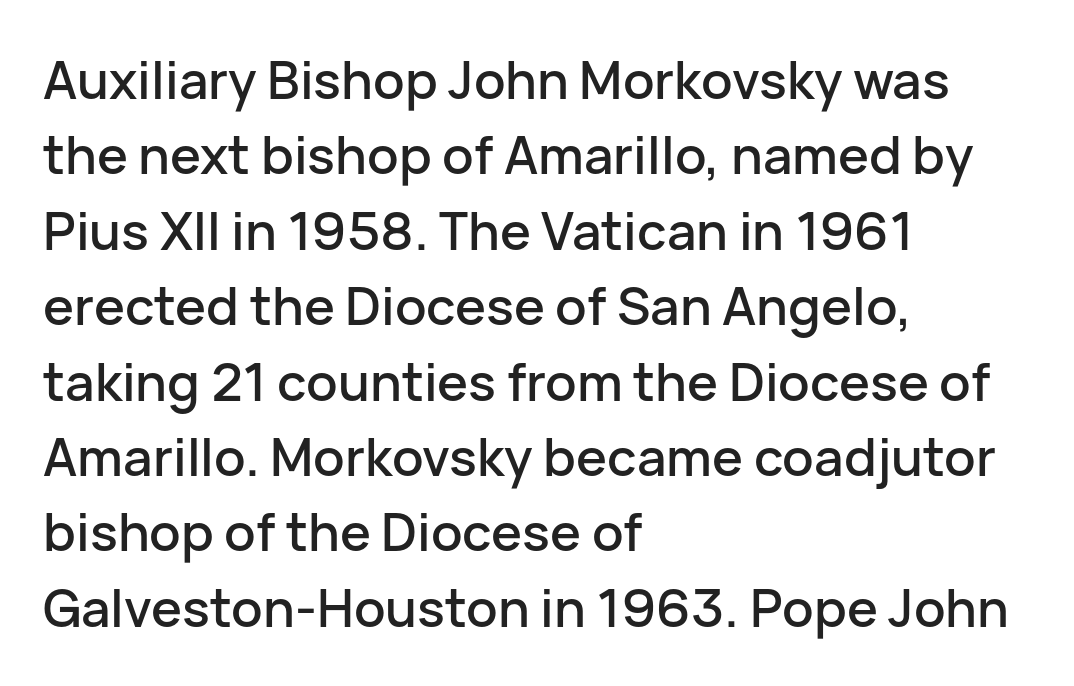
The passage shown stacks its lines at a standard gap. A typesetter would call this proportional, since set widths differ per character. A roman cut, with each character standing at attention. Only glyphs here, with clear space below each row.
